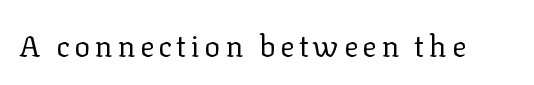
The weight would be labelled regular, book, light, or lighter still. Unmarked baselines from the first word to the last. Each letter keeps its own natural width here, so spacing adapts to shape. Stroke terminals: seriffed.
